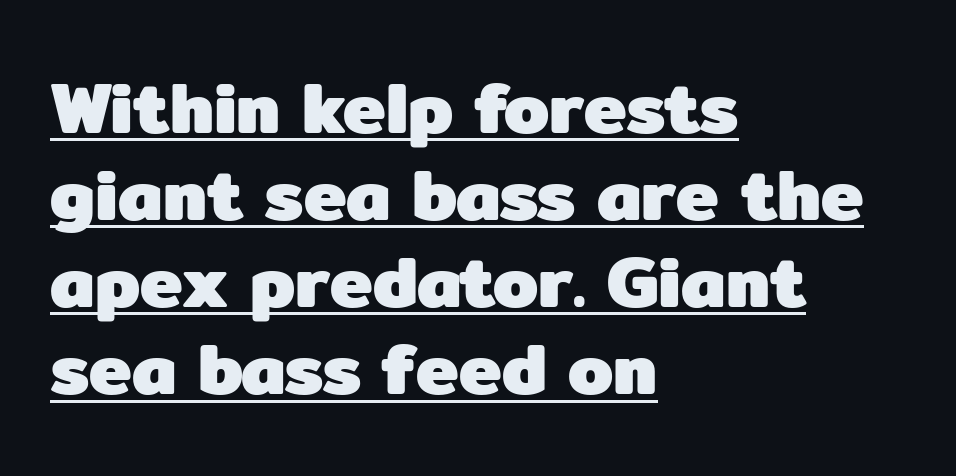
Q: Is the text bold? A: Yes.
Q: Is the text italic (slanted)? A: No, it is upright.
Q: Is the typeface a serif or a sans-serif typeface? A: Sans-serif.
Q: Is the text underlined? A: Yes.
Q: How is the paragraph aligned? A: Left-aligned.
Q: Is the spacing between letters normal or unusually wide? A: Normal.
Q: Width (condensed, normal, or wide)? A: Normal.
Q: Stroke contrast? A: Low.
Q: x-height? A: Medium.
Q: Monospaced? A: No.
